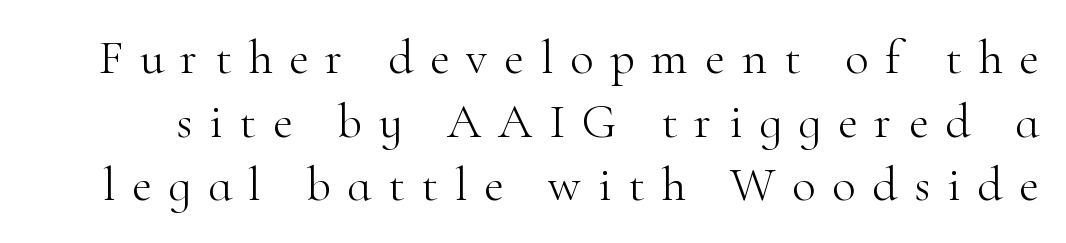
The image shows 49 px light serif type, upright; set normal line spacing (1.3x), unusually wide letter spacing (+0.34 em), not underlined; high stroke contrast and a small x-height.
